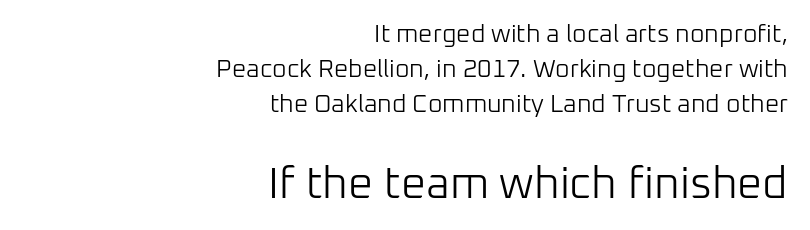
The axis of the letterforms is exactly vertical. Examine the stroke ends and you'll find no serifs. Lines of text with bare space underneath. Do the characters align in a grid? No, the font is proportional. You get the small type first, then a jump to larger type. No heavy texture on the line: the type isn't bold.
